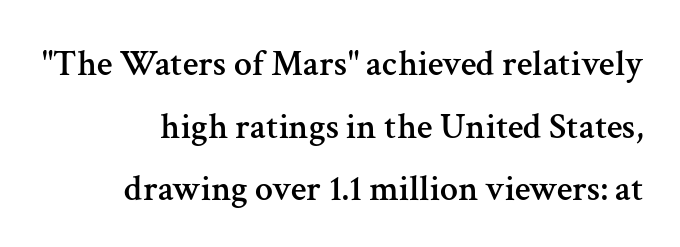
Q: Is the text italic (slanted)? A: No, it is upright.
Q: Is the typeface a serif or a sans-serif typeface? A: Serif.
Q: Is the text underlined? A: No.
Q: How is the paragraph aligned? A: Right-aligned.
Q: Is the spacing between letters normal or unusually wide? A: Normal.
Q: Width (condensed, normal, or wide)? A: Normal.
Q: Stroke contrast? A: Medium.
Q: x-height? A: Medium.
Q: Monospaced? A: No.
